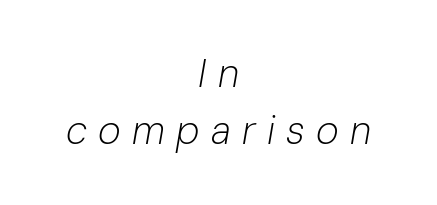
The image shows 39 px light type, italic (leaning right); set centered, normal line spacing (1.45x), unusually wide letter spacing (+0.29 em), not underlined; low stroke contrast and a medium x-height.
